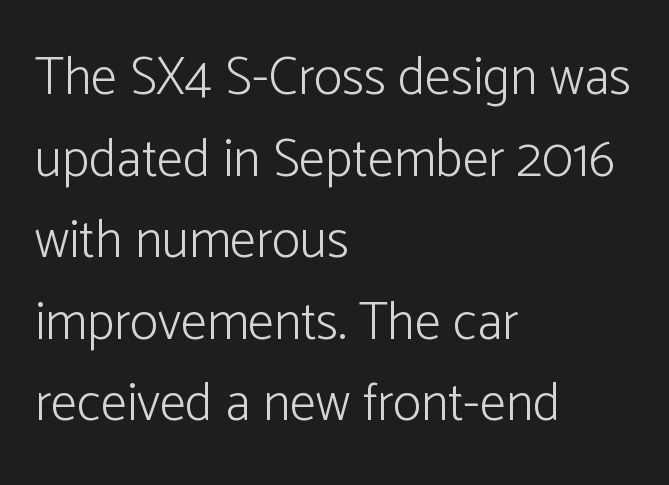
Heft: none added — not bold. Horizontally, the lines are justified to the leading edge only. Caption: standard tracking, unaltered. Typographically, this falls in the sans-serif category. Looks like regular typesetting: each glyph gets only the width it needs.
